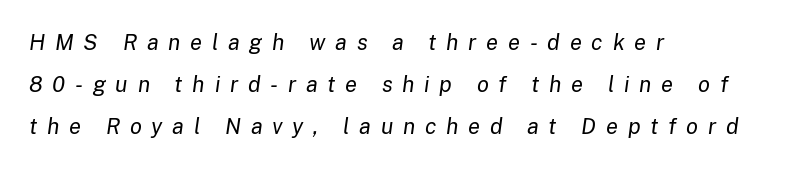
The image shows 22 px text type, italic (leaning right); set left-aligned, loose line spacing (1.92x), unusually wide letter spacing (+0.44 em), not underlined.
